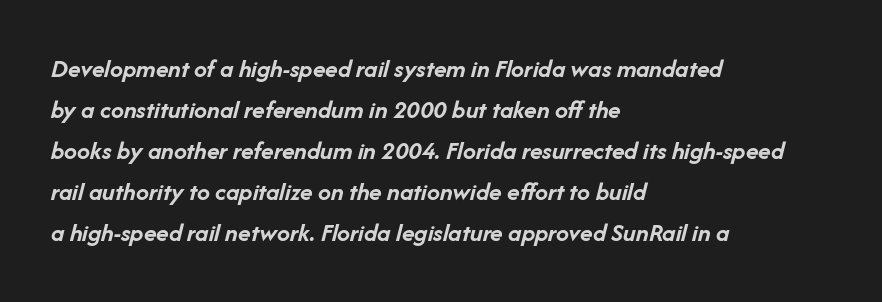
The designer left line spacing at the default. Check the space under the baseline: it is left empty. Is the type slanted? Yes — the strokes lean at a clear angle. Notice how the passage keeps a crisp vertical edge on the left only. The tracking reads as untouched default to a designer's eye.
